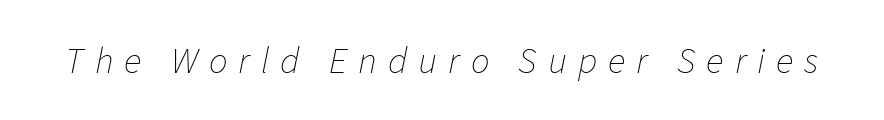
{"italic": "yes", "lean": "right", "slant_degrees": 11, "bold": "no", "weight": "thin", "width": "normal", "stroke_contrast": "low", "x_height": "medium", "monospaced": "no", "underline": "no", "letter_spacing": "wide", "letter_spacing_em": 0.3, "glyph_px": 37}
